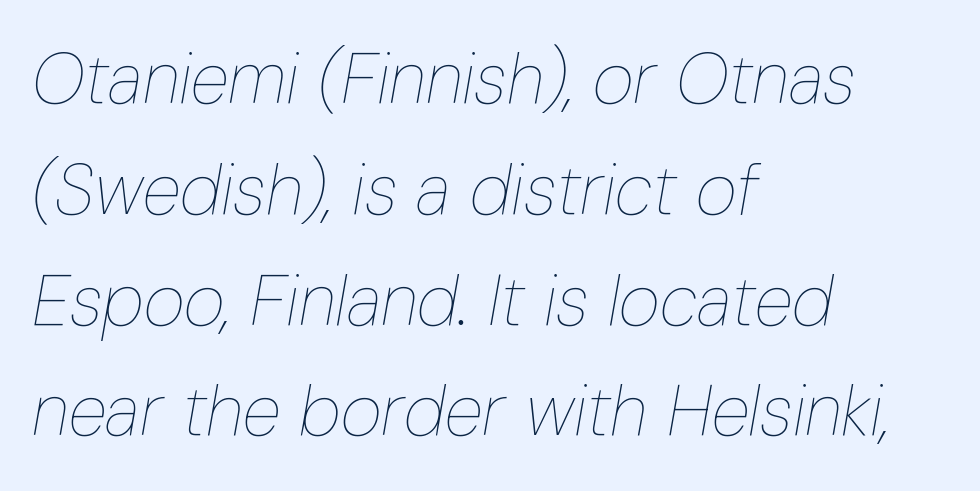
Q: Is the text bold? A: No.
Q: Is the text italic (slanted)? A: Yes, it leans right by about 10 degrees.
Q: Is the text underlined? A: No.
Q: How is the paragraph aligned? A: Left-aligned.
Q: Is the spacing between letters normal or unusually wide? A: Normal.
Q: Is the spacing between lines tight, normal or loose? A: Normal.
Q: Width (condensed, normal, or wide)? A: Condensed.
Q: Stroke contrast? A: Low.
Q: x-height? A: Medium.
Q: Monospaced? A: No.
